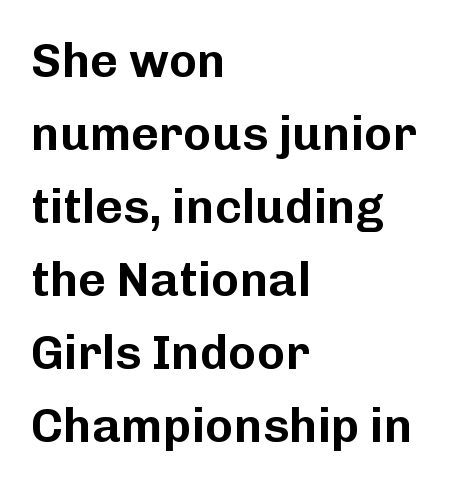
{"serif": "no", "italic": "no", "width": "normal", "stroke_contrast": "low", "x_height": "medium", "monospaced": "no", "underline": "no", "align": "left", "line_spacing": "normal", "line_spacing_ratio": 1.52, "letter_spacing": "normal", "letter_spacing_em": 0.0, "glyph_px": 48}
